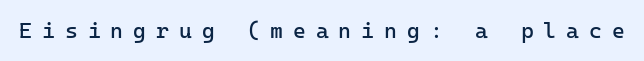
{"italic": "no", "bold": "no", "underline": "no", "letter_spacing": "wide", "letter_spacing_em": 0.45, "glyph_px": 22}
